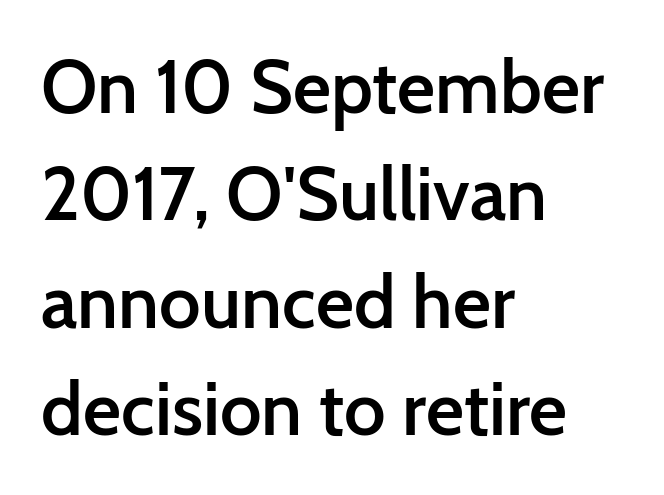
Q: Is the text bold? A: Semi-bold.
Q: Is the text italic (slanted)? A: No, it is upright.
Q: Is the typeface a serif or a sans-serif typeface? A: Sans-serif.
Q: Is the text underlined? A: No.
Q: How is the paragraph aligned? A: Left-aligned.
Q: Is the spacing between letters normal or unusually wide? A: Normal.
Q: Is the spacing between lines tight, normal or loose? A: Normal.
Q: Width (condensed, normal, or wide)? A: Normal.
Q: Stroke contrast? A: Low.
Q: x-height? A: Medium.
Q: Monospaced? A: No.
